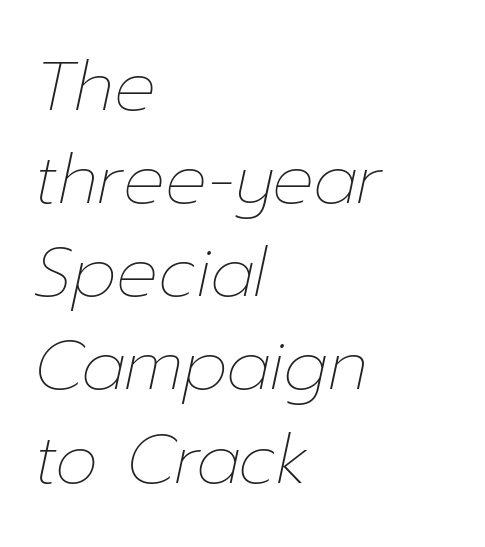
Q: Is the text bold? A: No.
Q: Is the text italic (slanted)? A: Yes, it leans right by about 12 degrees.
Q: Is the text underlined? A: No.
Q: How is the paragraph aligned? A: Left-aligned.
Q: Is the spacing between letters normal or unusually wide? A: Normal.
Q: Is the spacing between lines tight, normal or loose? A: Normal.
Q: Width (condensed, normal, or wide)? A: Normal.
Q: Stroke contrast? A: Low.
Q: x-height? A: Medium.
Q: Monospaced? A: No.
